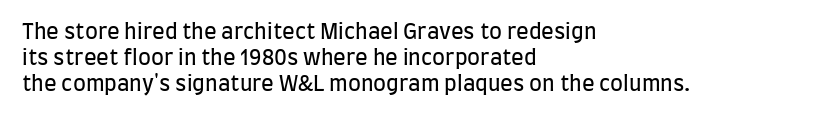
Visually the block forms a straight wall on the left and a jagged coastline on the right. This sample uses plain, unmodified letter spacing. The face looks like a standard text weight, possibly lighter. Check under the words: just untouched page. Does the lettering tilt? It doesn't — this is upright.
